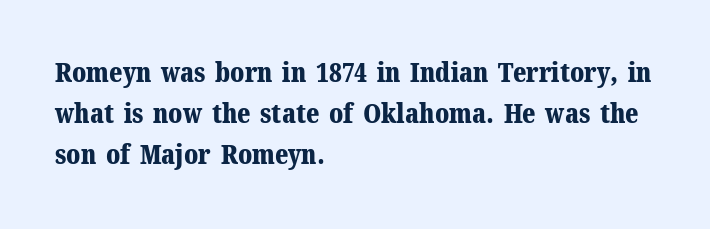
Line beginnings align vertically; line endings do not. Between one letter and the next there's only the usual sliver of space. Notice how descenders clear the ascenders below comfortably — that's standard leading. Does the lettering tilt? It doesn't — this is upright. Letters rest on an invisible, unmarked baseline.
